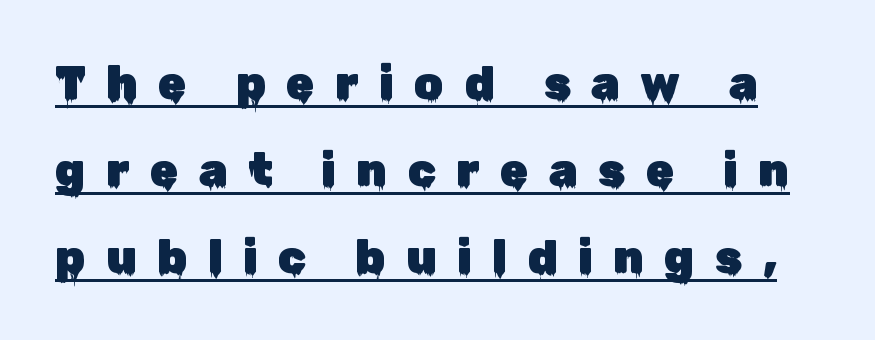
{"serif": "no", "italic": "no", "width": "normal", "stroke_contrast": "low", "x_height": "medium", "monospaced": "no", "underline": "yes", "line_spacing_ratio": 1.89, "letter_spacing": "wide", "letter_spacing_em": 0.44, "glyph_px": 46}
